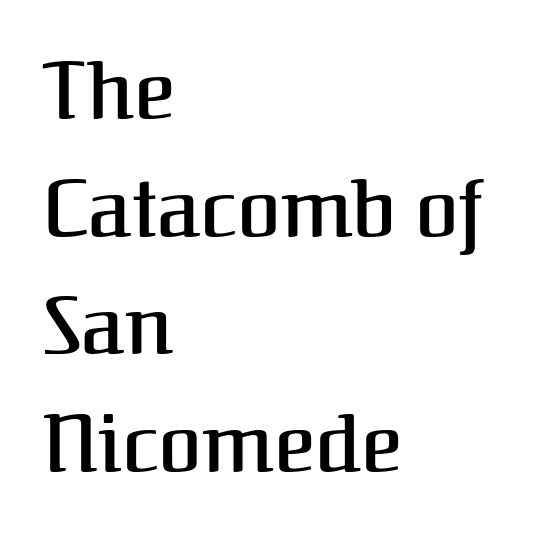
The image shows 79 px serif type, upright; set left-aligned, normal line spacing (1.49x), normal letter spacing, not underlined; medium stroke contrast and a medium x-height.
